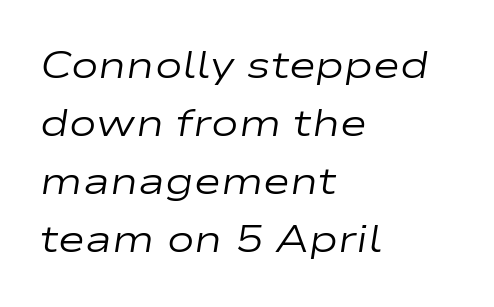
{"italic": "yes", "lean": "right", "slant_degrees": 9, "bold": "no", "weight": "regular", "width": "wide", "stroke_contrast": "low", "x_height": "medium", "monospaced": "no", "underline": "no", "align": "left", "line_spacing": "normal", "line_spacing_ratio": 1.57, "letter_spacing": "normal", "letter_spacing_em": 0.0, "glyph_px": 37}
